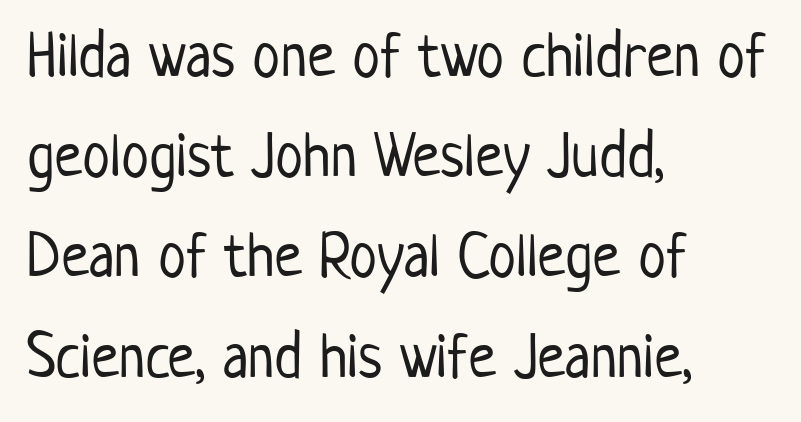
{"serif": "no", "italic": "no", "bold": "no", "weight": "light", "width": "condensed", "stroke_contrast": "low", "x_height": "medium", "monospaced": "no", "underline": "no", "align": "left", "line_spacing": "normal", "line_spacing_ratio": 1.59, "letter_spacing": "normal", "letter_spacing_em": 0.0, "glyph_px": 63}
